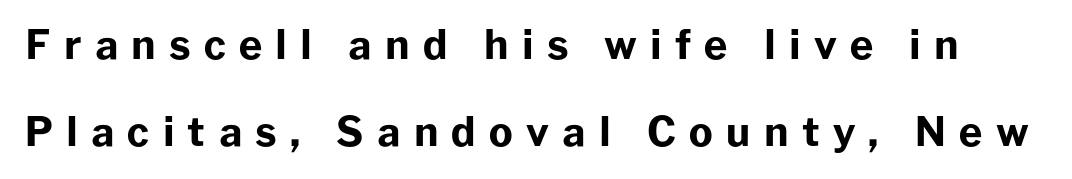
The font family rendered here belongs to the sans-serif group. Tall strokes in this sample are plumb rather than angled. Nobody drew a line under any word here. Regarding leading, the lines here are spaced well apart.
